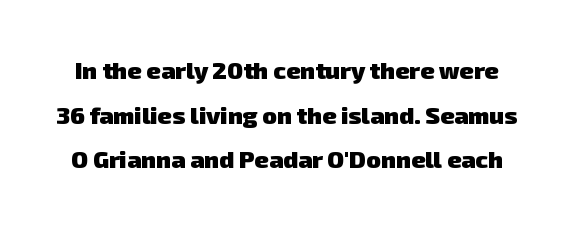
{"bold": "yes", "underline": "no", "line_spacing_ratio": 1.86, "letter_spacing": "normal", "letter_spacing_em": 0.0, "glyph_px": 24}
